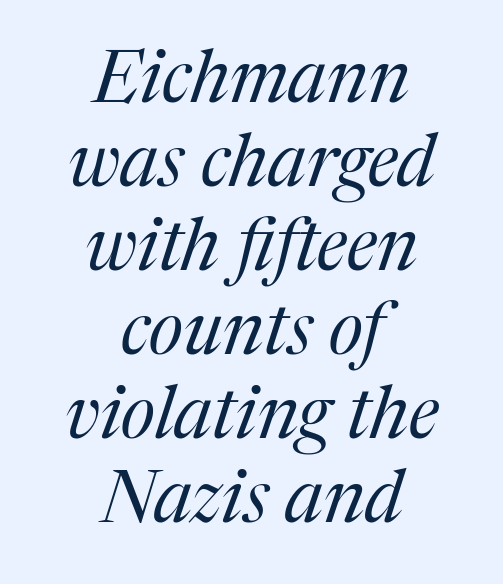
{"serif": "yes", "italic": "yes", "lean": "right", "slant_degrees": 17, "bold": "no", "weight": "regular", "width": "normal", "stroke_contrast": "medium", "x_height": "medium", "monospaced": "no", "underline": "no", "align": "center", "line_spacing": "tight", "line_spacing_ratio": 1.15, "letter_spacing": "normal", "letter_spacing_em": 0.0, "glyph_px": 73}
